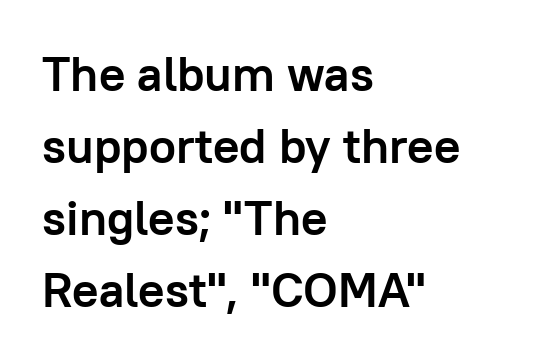
The image shows 49 px semibold sans-serif type, upright; set left-aligned, normal line spacing (1.47x), normal letter spacing, not underlined; low stroke contrast and a medium x-height.
